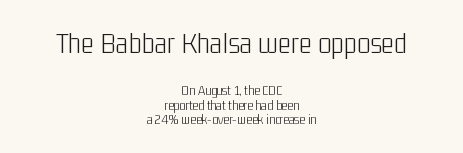
Vertical stems look standard width or narrower in stroke. Think of a printed novel: that variable character pitch is what you see here. Is this a sans? Yes — the strokes have no serifs. The passage shown begins with its larger block and ends with its smaller one. The line texture is even and compact thanks to regular tracking.
